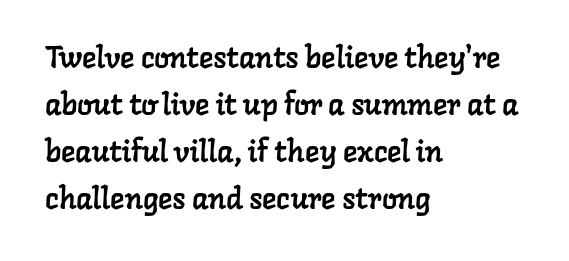
The image shows 30 px serif type; set left-aligned, normal line spacing (1.57x), normal letter spacing, not underlined; low stroke contrast and a medium x-height.
